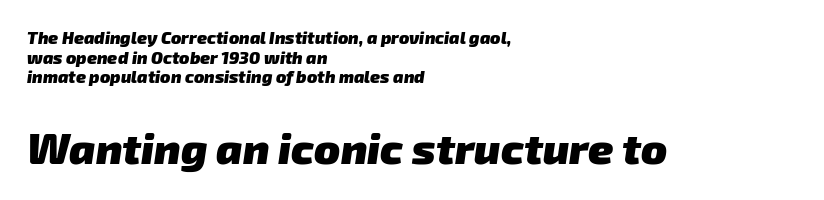
The image shows 43 px heavy sans-serif type; set left-aligned, line spacing 1.16x, normal letter spacing, not underlined; the second (bottom) block is 2.53x larger; low stroke contrast and a medium x-height.
